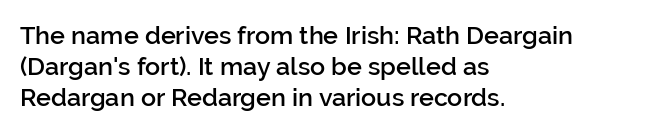
The vertical gap from one line to the next is medium. This sample is left-justified, so line endings fall wherever the words run out. Check under the words: just untouched page. Honestly, the letter spacing is just normal — you wouldn't notice it. Does the lettering tilt? It doesn't — this is upright. Typesetter's note: demi weight, one step under bold.
